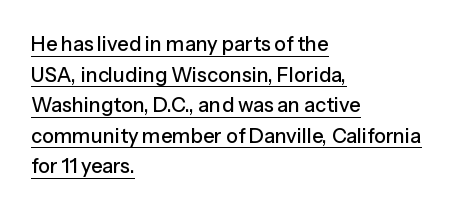
{"italic": "no", "underline": "yes", "align": "left", "line_spacing": "normal", "line_spacing_ratio": 1.53, "letter_spacing": "normal", "letter_spacing_em": 0.0, "glyph_px": 20}
